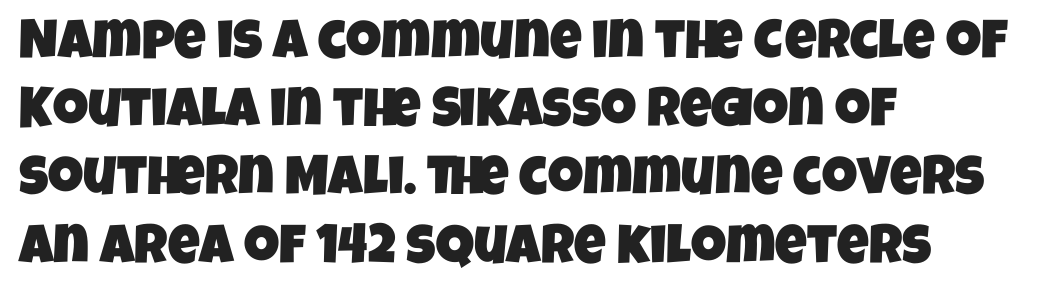
The image shows 55 px condensed sans-serif type; set left-aligned, line spacing 1.24x, normal letter spacing, not underlined; low stroke contrast and a large x-height.
